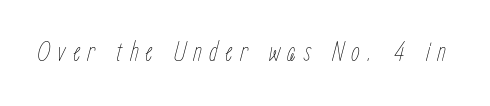
{"italic": "yes", "lean": "right", "slant_degrees": 15, "bold": "no", "weight": "thin", "width": "condensed", "stroke_contrast": "low", "x_height": "medium", "monospaced": "no", "underline": "no", "letter_spacing": "wide", "letter_spacing_em": 0.26, "glyph_px": 28}
